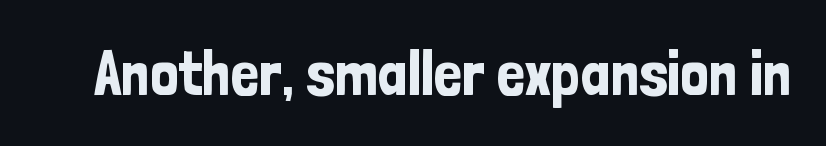
Q: Is the text italic (slanted)? A: No, it is upright.
Q: Is the typeface a serif or a sans-serif typeface? A: Sans-serif.
Q: Is the text underlined? A: No.
Q: Is the spacing between letters normal or unusually wide? A: Normal.
Q: Width (condensed, normal, or wide)? A: Condensed.
Q: Stroke contrast? A: Low.
Q: x-height? A: Medium.
Q: Monospaced? A: No.
